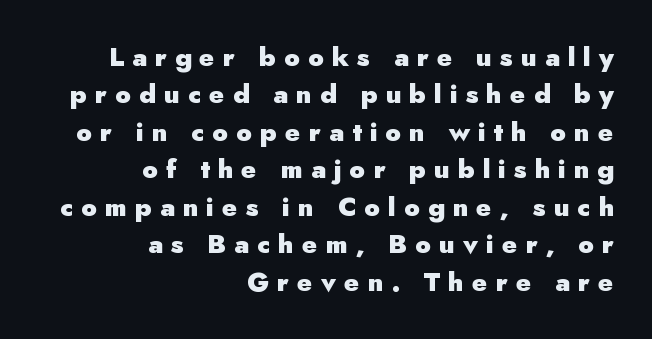
Q: Is the text bold? A: Yes.
Q: Is the text italic (slanted)? A: No, it is upright.
Q: Is the text underlined? A: No.
Q: How is the paragraph aligned? A: Right-aligned.
Q: Is the spacing between letters normal or unusually wide? A: Unusually wide.
Q: Is the spacing between lines tight, normal or loose? A: Normal.
